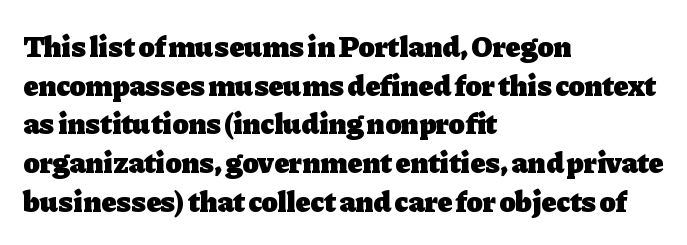
The image shows 30 px heavy serif type, upright; set left-aligned, normal line spacing (1.29x), normal letter spacing, not underlined; low stroke contrast and a medium x-height.
